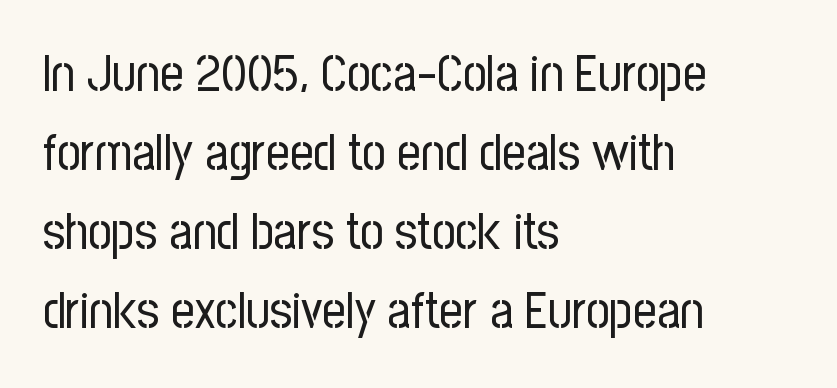
In terms of letterspacing, this is plain default setting. The designer left line spacing at the default. Compared with a typical body face, this is equally light or lighter still. Proportional: the letters do not fall into vertical columns.
